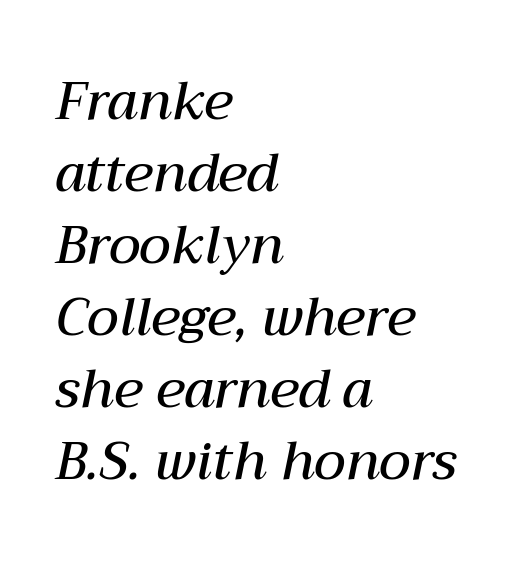
Q: Is the text bold? A: Semi-bold.
Q: Is the text italic (slanted)? A: Yes, it leans right by about 12 degrees.
Q: Is the text underlined? A: No.
Q: How is the paragraph aligned? A: Left-aligned.
Q: Is the spacing between letters normal or unusually wide? A: Normal.
Q: Is the spacing between lines tight, normal or loose? A: Normal.
Q: Width (condensed, normal, or wide)? A: Normal.
Q: Stroke contrast? A: Medium.
Q: x-height? A: Medium.
Q: Monospaced? A: No.
